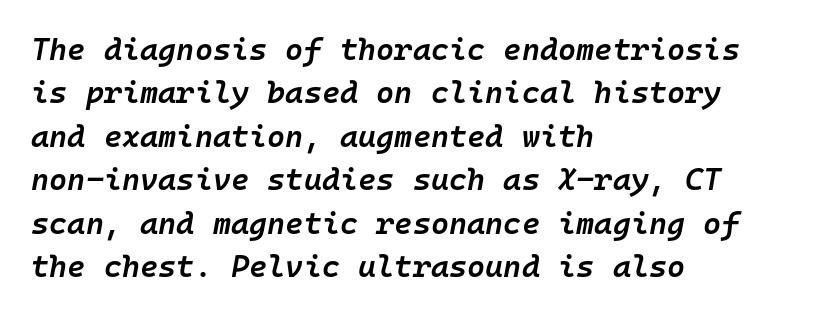
The image shows 31 px semibold type, italic (leaning right), monospaced; set left-aligned, normal line spacing (1.4x), normal letter spacing, not underlined; low stroke contrast and a medium x-height.
